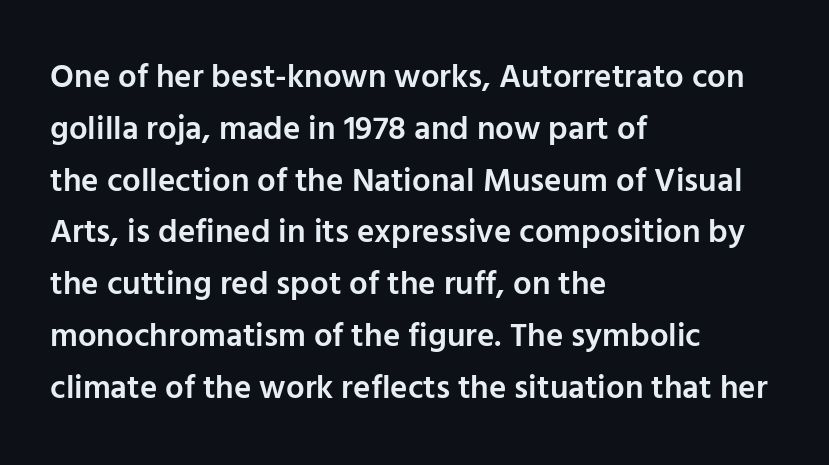
The image shows 33 px semibold sans-serif type, upright; set left-aligned, normal line spacing (1.57x), normal letter spacing, not underlined; low stroke contrast and a medium x-height.
